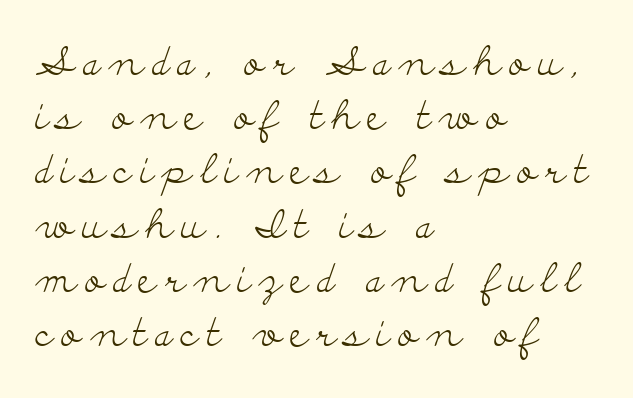
Descender tails drop into unmarked territory. Stems and bowls with no extra thickness — not bold. A typesetter would call this leading conventional body-copy spacing.
